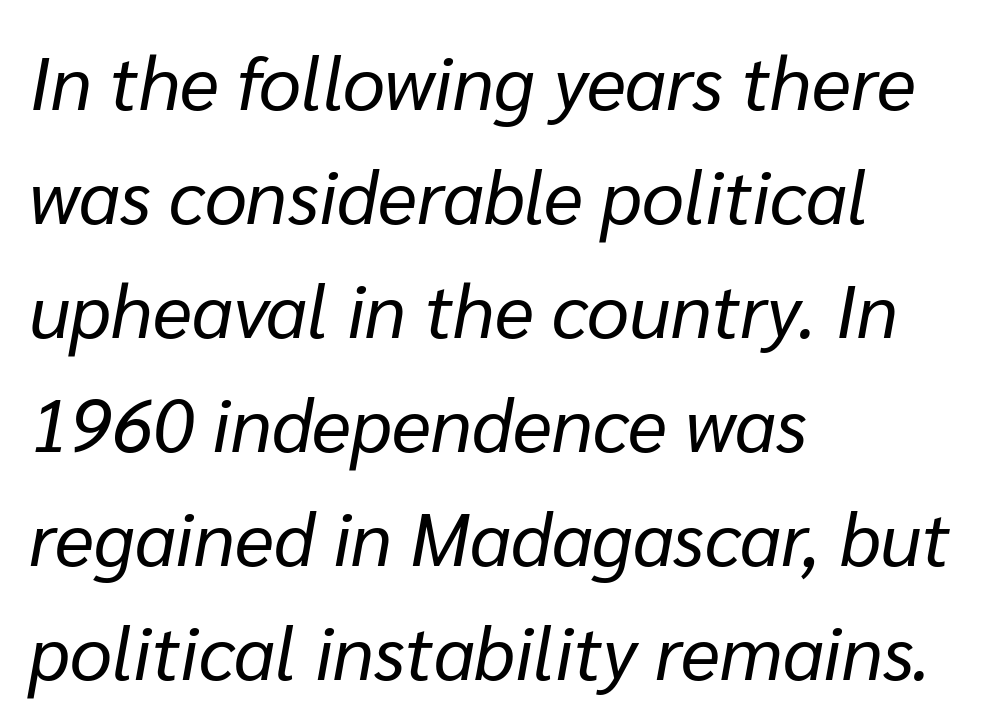
The image shows 75 px regular-weight type, italic (leaning right); set left-aligned, normal line spacing (1.52x), normal letter spacing, not underlined; low stroke contrast and a medium x-height.
